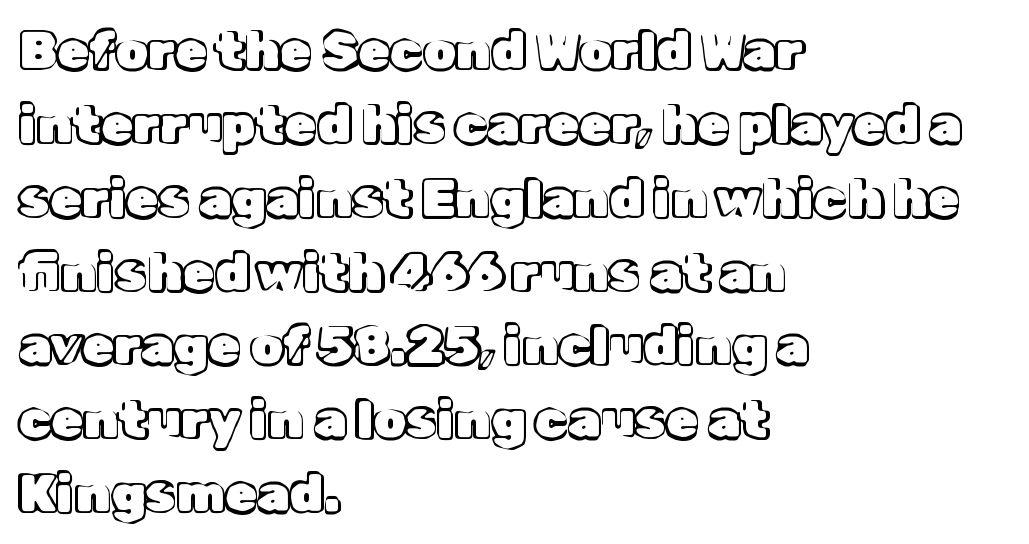
Q: Is the text italic (slanted)? A: No, it is upright.
Q: Is the text underlined? A: No.
Q: How is the paragraph aligned? A: Left-aligned.
Q: Is the spacing between letters normal or unusually wide? A: Normal.
Q: Is the spacing between lines tight, normal or loose? A: Normal.
Q: Width (condensed, normal, or wide)? A: Normal.
Q: x-height? A: Medium.
Q: Monospaced? A: No.
